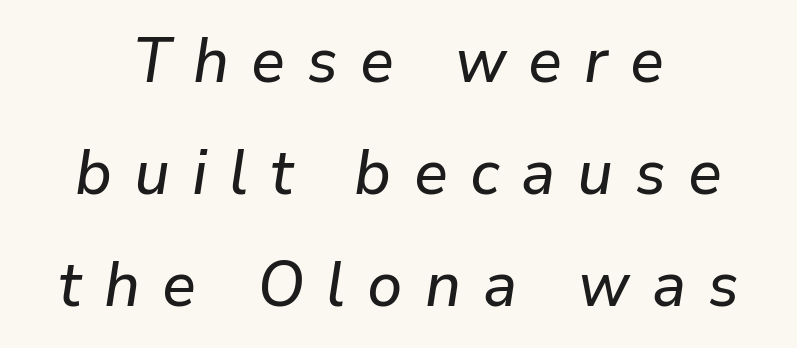
Q: Is the text italic (slanted)? A: Yes, it leans right by about 9 degrees.
Q: Is the text underlined? A: No.
Q: How is the paragraph aligned? A: Centered.
Q: Is the spacing between letters normal or unusually wide? A: Unusually wide.
Q: Width (condensed, normal, or wide)? A: Normal.
Q: Stroke contrast? A: Low.
Q: x-height? A: Medium.
Q: Monospaced? A: No.
